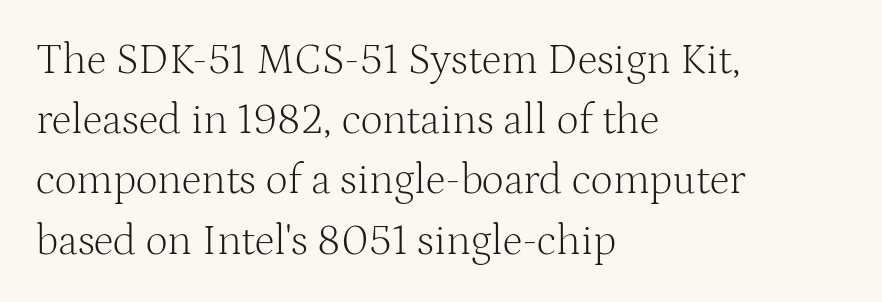
The rendering uses a moderate line-height, typical for paragraphs. Short note: letters normally spaced. To sum up the face: it has serifs. The lines in this sample share a left origin and differ only in where they stop. The face used here is proportionally spaced, like ordinary book or web type.
